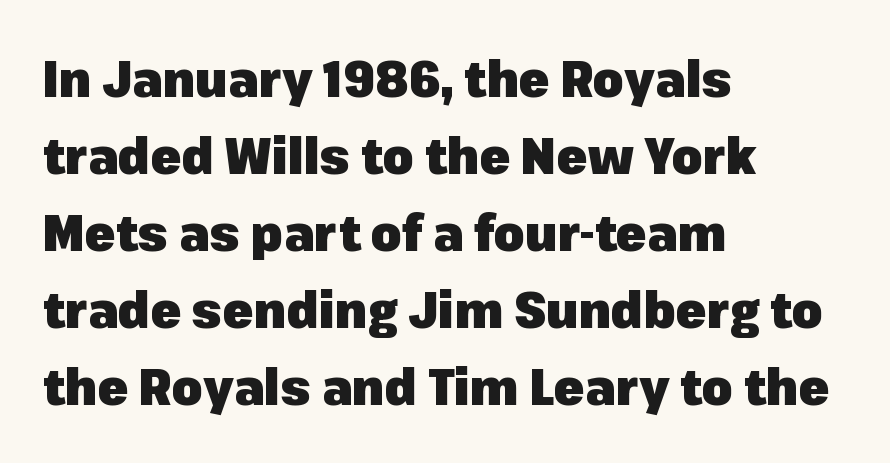
The image shows 50 px heavy sans-serif type, upright; set left-aligned, normal line spacing (1.54x), normal letter spacing, not underlined; low stroke contrast and a medium x-height.
